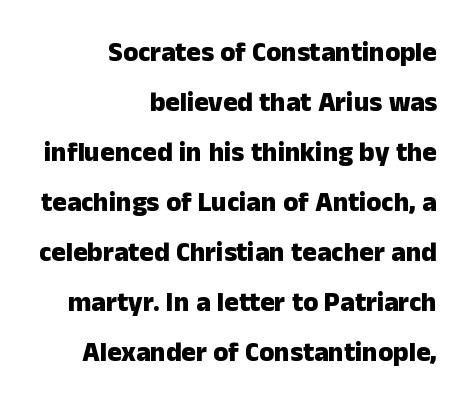
The image shows 27 px bold type, upright; set right-aligned, line spacing 1.85x, normal letter spacing, not underlined.
